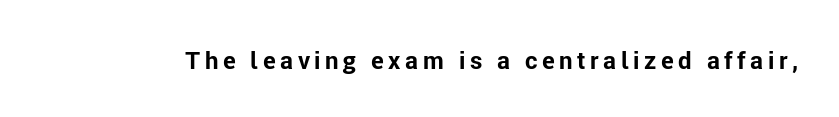
The image shows 24 px bold type, upright; set not underlined.
